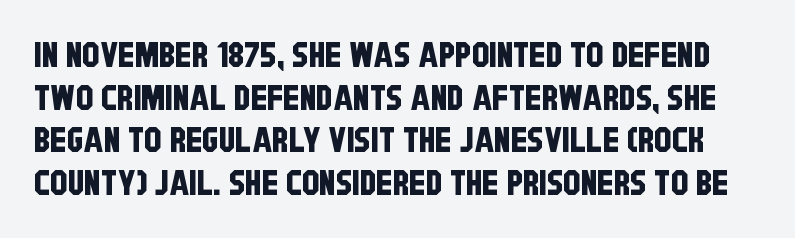
Q: Is the typeface a serif or a sans-serif typeface? A: Sans-serif.
Q: Is the text underlined? A: No.
Q: Is the spacing between letters normal or unusually wide? A: Normal.
Q: Width (condensed, normal, or wide)? A: Condensed.
Q: Stroke contrast? A: Low.
Q: x-height? A: Large.
Q: Monospaced? A: No.
